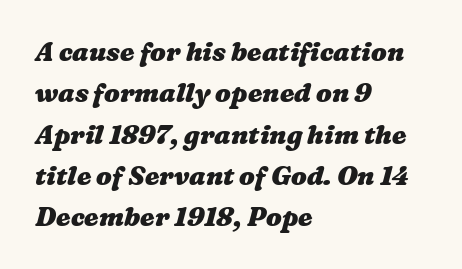
The image shows 26 px bold type; set left-aligned, normal line spacing (1.59x), normal letter spacing, not underlined.
